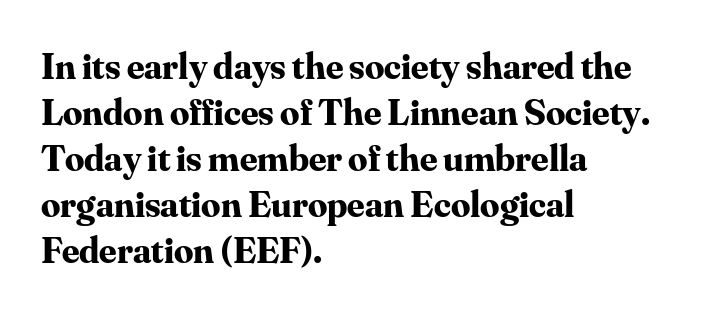
{"serif": "yes", "italic": "no", "bold": "yes", "weight": "bold", "width": "normal", "stroke_contrast": "medium", "x_height": "small", "monospaced": "no", "underline": "no", "align": "left", "line_spacing_ratio": 1.21, "letter_spacing": "normal", "letter_spacing_em": 0.0, "glyph_px": 38}
